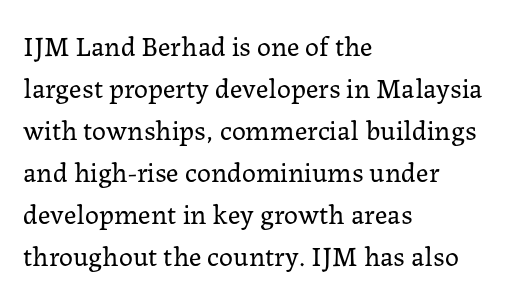
{"serif": "yes", "italic": "no", "bold": "no", "weight": "regular", "width": "normal", "stroke_contrast": "low", "x_height": "medium", "monospaced": "no", "underline": "no", "align": "left", "line_spacing": "normal", "line_spacing_ratio": 1.5, "letter_spacing": "normal", "letter_spacing_em": 0.0, "glyph_px": 28}
